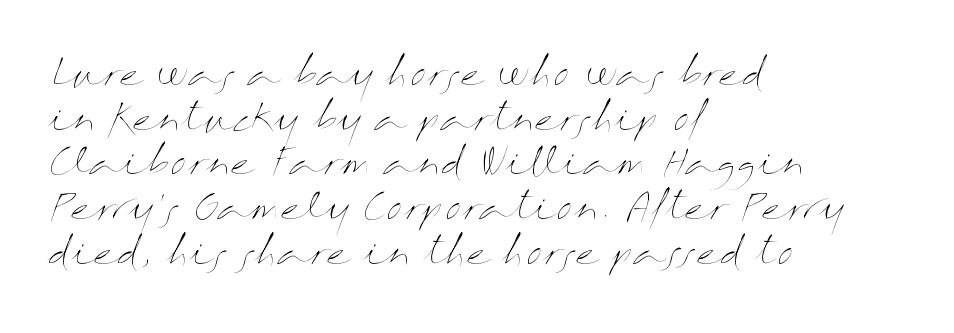
Each letter keeps its own natural width here, so spacing adapts to shape. The letters look calm and open, with moderate or lighter stems. Words appear dense and cohesive because spacing is normal. Honestly, there is no underline to notice here at all.
